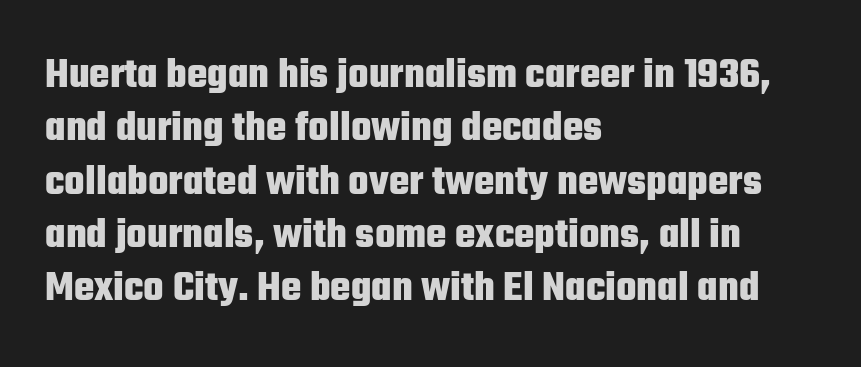
Q: Is the text bold? A: Yes.
Q: Is the text italic (slanted)? A: No, it is upright.
Q: Is the typeface a serif or a sans-serif typeface? A: Sans-serif.
Q: Is the text underlined? A: No.
Q: How is the paragraph aligned? A: Left-aligned.
Q: Is the spacing between letters normal or unusually wide? A: Normal.
Q: Width (condensed, normal, or wide)? A: Condensed.
Q: Stroke contrast? A: Low.
Q: x-height? A: Medium.
Q: Monospaced? A: No.
